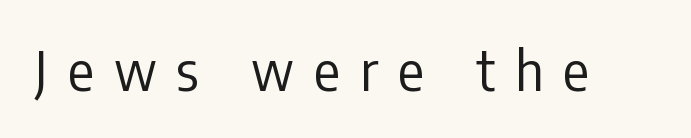
Short note: letters widely spaced. You can tell it's not italic because the verticals are truly vertical. Decoration check: the copy has no underline. Bold? No — there's no thickening of the strokes.
